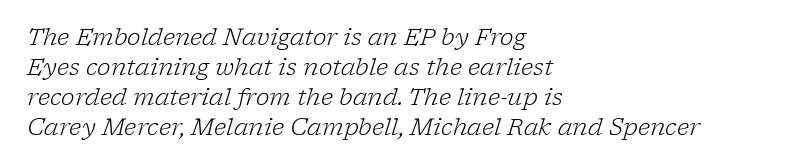
{"italic": "yes", "lean": "right", "slant_degrees": 17, "bold": "no", "underline": "no", "align": "left", "line_spacing": "normal", "line_spacing_ratio": 1.3, "letter_spacing": "normal", "letter_spacing_em": 0.0, "glyph_px": 23}
